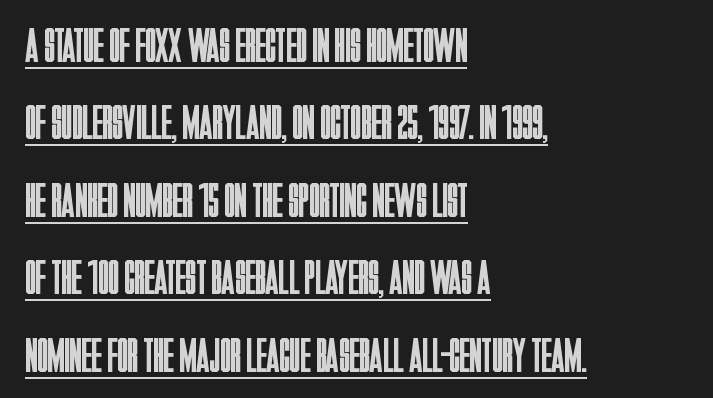
Underlined type. Default kerning and tracking; the words read as compact shapes. Think standard paragraph weight, or any step lighter than that. Varying glyph widths throughout — classic text-font behaviour.
